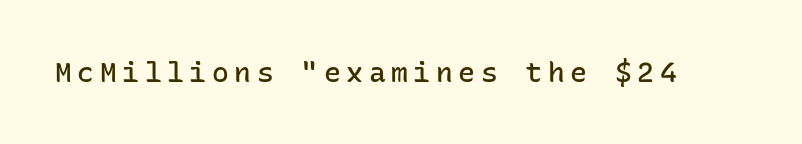
The foot of each line stays bare and open. Is the letter spacing exaggerated? Yes — the characters are pushed far apart. This sample uses a sans-serif face. Emphasis by weight is partial: semibold.
